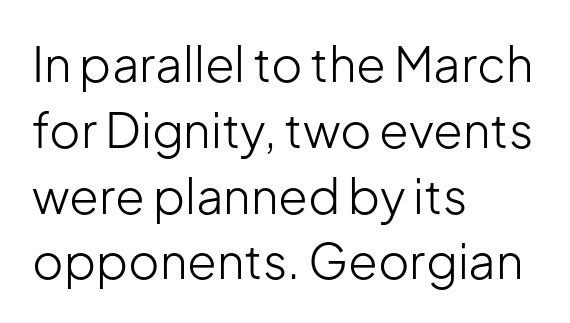
The image shows 48 px light sans-serif type, upright; set left-aligned, normal line spacing (1.37x), normal letter spacing, not underlined; low stroke contrast and a medium x-height.
